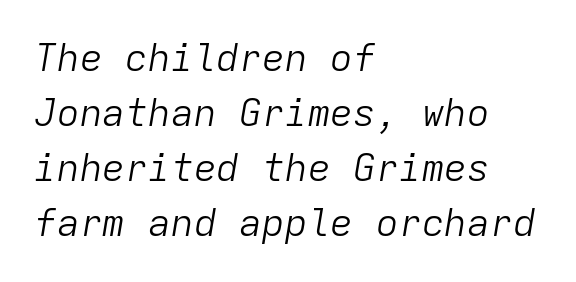
Q: Is the text bold? A: No.
Q: Is the text italic (slanted)? A: Yes, it leans right by about 9 degrees.
Q: Is the text underlined? A: No.
Q: How is the paragraph aligned? A: Left-aligned.
Q: Is the spacing between letters normal or unusually wide? A: Normal.
Q: Is the spacing between lines tight, normal or loose? A: Normal.
Q: Width (condensed, normal, or wide)? A: Normal.
Q: Stroke contrast? A: Low.
Q: x-height? A: Medium.
Q: Monospaced? A: Yes.
